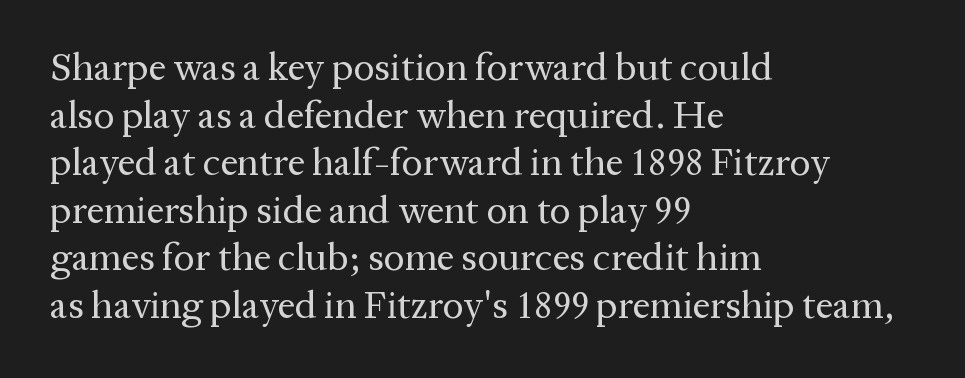
Stroke thickness stays within the range of a standard reading face or lighter. Do the letters lean? They stand straight. The face used here is proportionally spaced, like ordinary book or web type. These lines are set flush left with a ragged right edge. Type without underlining. I'd call this a serif setting — the letters wear small feet.
